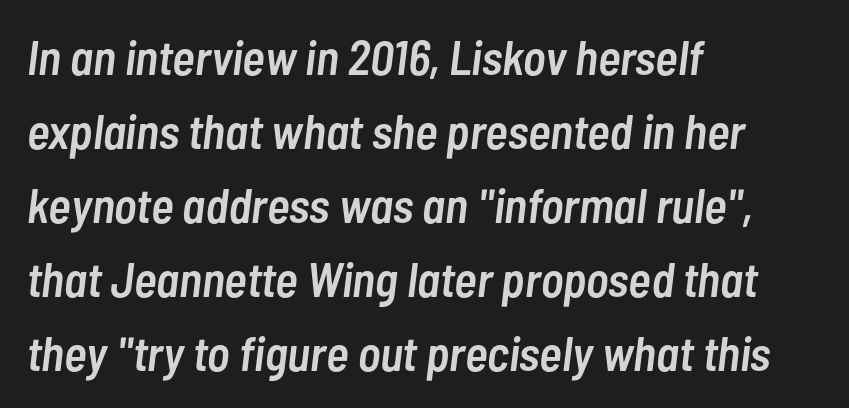
Q: Is the text bold? A: Semi-bold.
Q: Is the text italic (slanted)? A: Yes, it leans right by about 7 degrees.
Q: Is the text underlined? A: No.
Q: How is the paragraph aligned? A: Left-aligned.
Q: Is the spacing between letters normal or unusually wide? A: Normal.
Q: Is the spacing between lines tight, normal or loose? A: Normal.
Q: Width (condensed, normal, or wide)? A: Condensed.
Q: Stroke contrast? A: Low.
Q: x-height? A: Medium.
Q: Monospaced? A: No.
